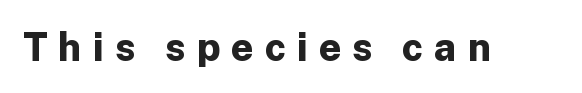
{"serif": "no", "italic": "no", "bold": "yes", "weight": "bold", "width": "normal", "stroke_contrast": "low", "x_height": "medium", "monospaced": "no", "underline": "no", "letter_spacing": "wide", "letter_spacing_em": 0.28, "glyph_px": 39}
